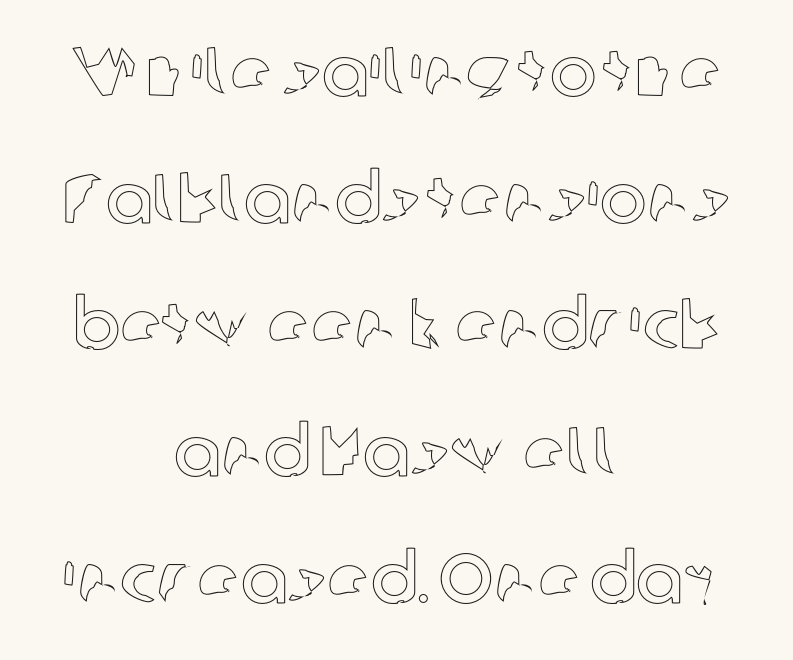
Q: Is the text italic (slanted)? A: No, it is upright.
Q: Is the text underlined? A: No.
Q: How is the paragraph aligned? A: Centered.
Q: Is the spacing between letters normal or unusually wide? A: Normal.
Q: Width (condensed, normal, or wide)? A: Normal.
Q: x-height? A: Medium.
Q: Monospaced? A: No.
